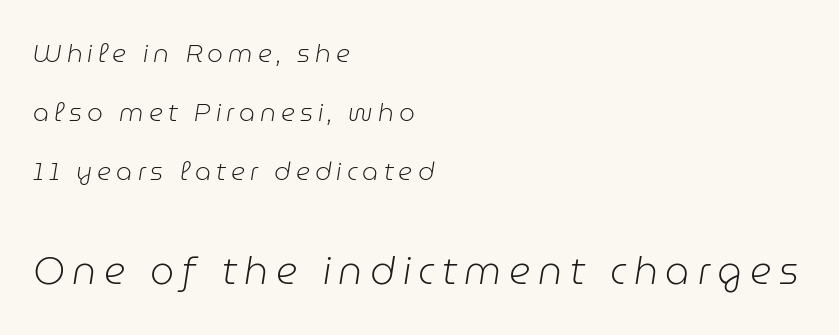
The more generous point size was reserved for the lower chunk. The leading is generous, giving the passage an open texture. Varying glyph widths throughout — classic text-font behaviour. The strokes carry an ordinary text weight at most.
